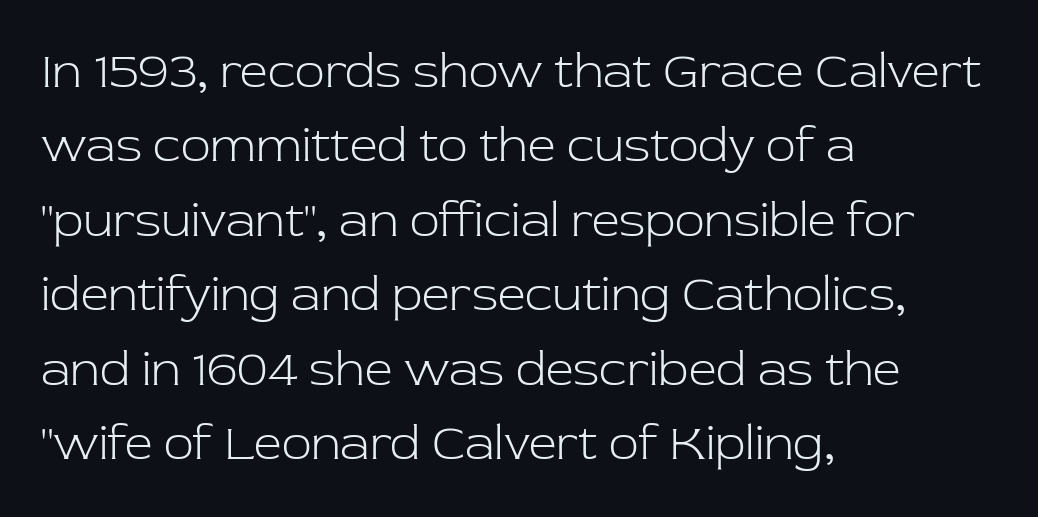
The image shows 49 px light serif type, upright; set left-aligned, normal line spacing (1.52x), normal letter spacing, not underlined; low stroke contrast and a medium x-height.
